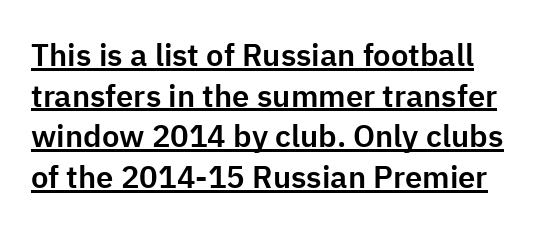
The image shows 31 px sans-serif type, upright; set left-aligned, normal line spacing (1.31x), normal letter spacing, underlined; low stroke contrast and a medium x-height.
